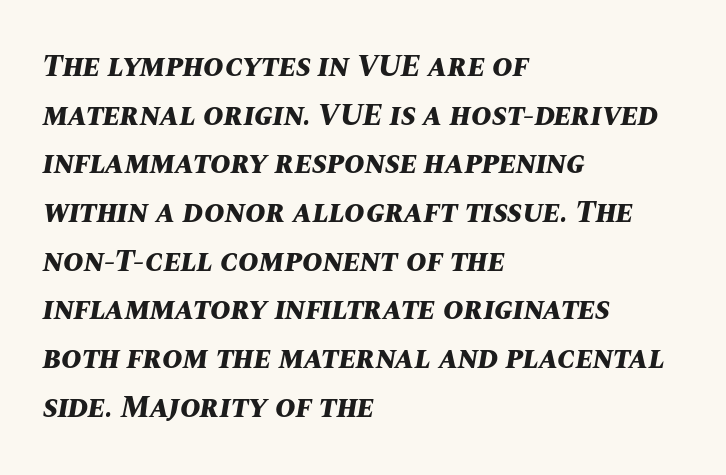
The image shows 31 px bold type, italic (leaning right); set left-aligned, normal line spacing (1.57x), normal letter spacing, not underlined; medium stroke contrast and a large x-height.
